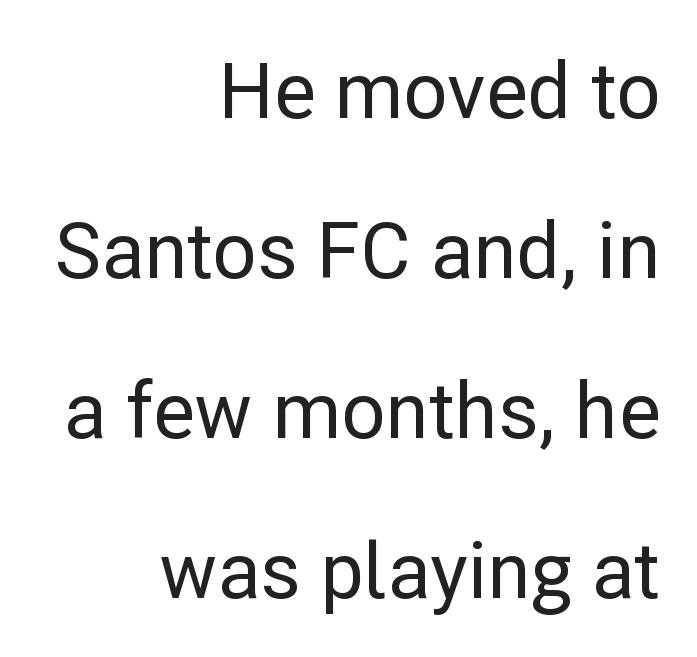
The image shows 77 px sans-serif type, upright; set right-aligned, loose line spacing (2.08x), normal letter spacing, not underlined; low stroke contrast and a medium x-height.
